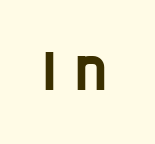
The image shows 54 px condensed sans-serif type; set unusually wide letter spacing (+0.35 em), not underlined; low stroke contrast and a large x-height.
